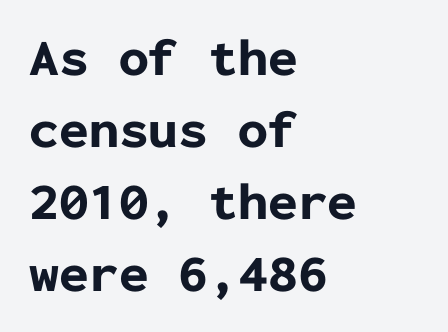
{"serif": "no", "italic": "no", "bold": "yes", "weight": "bold", "width": "normal", "stroke_contrast": "low", "x_height": "medium", "monospaced": "yes", "underline": "no", "align": "left", "line_spacing": "normal", "line_spacing_ratio": 1.36, "letter_spacing": "normal", "letter_spacing_em": 0.0, "glyph_px": 53}
